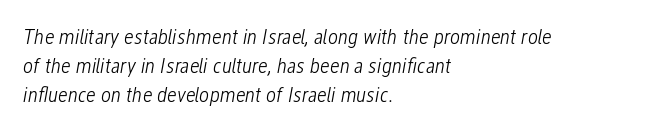
Notice how the passage keeps a crisp vertical edge on the left only. Is this a heavy cut? Hardly; it is regular or lighter. The space beneath each line is pristine and unruled. Evenly set lines give the paragraph a standard silhouette.
